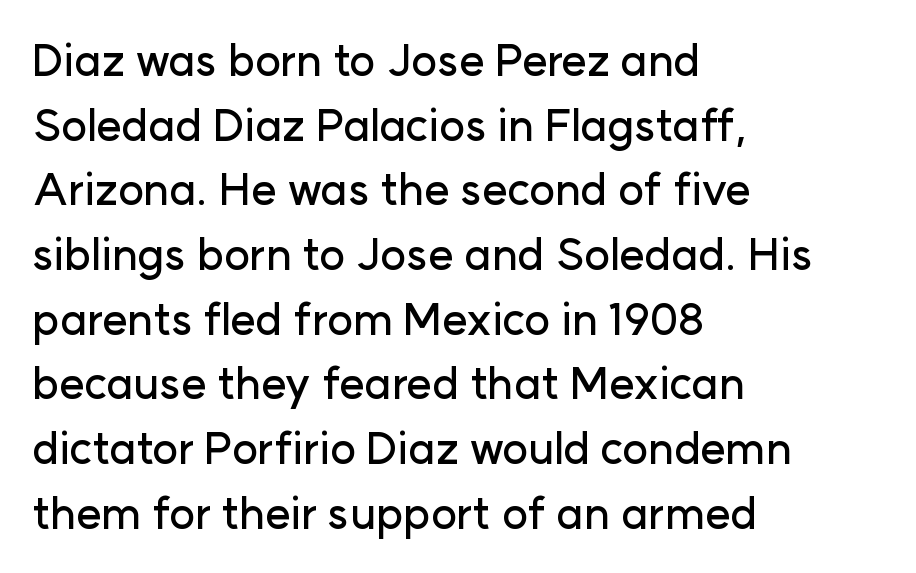
Q: Is the text italic (slanted)? A: No, it is upright.
Q: Is the typeface a serif or a sans-serif typeface? A: Sans-serif.
Q: Is the text underlined? A: No.
Q: How is the paragraph aligned? A: Left-aligned.
Q: Is the spacing between letters normal or unusually wide? A: Normal.
Q: Is the spacing between lines tight, normal or loose? A: Normal.
Q: Width (condensed, normal, or wide)? A: Normal.
Q: Stroke contrast? A: Low.
Q: x-height? A: Medium.
Q: Monospaced? A: No.
